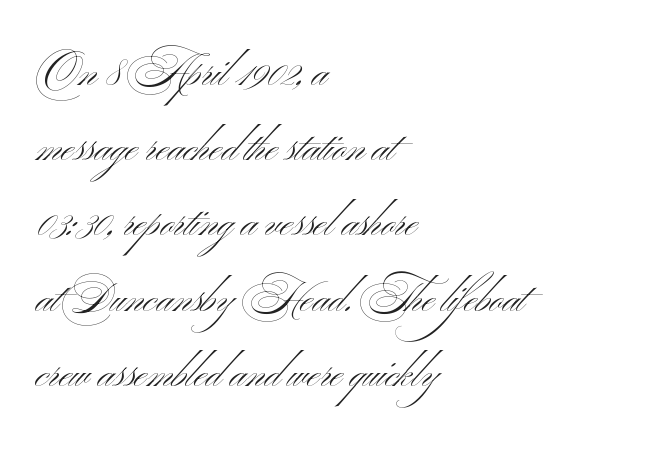
The image shows 42 px light, wide sans-serif type; set left-aligned, line spacing 1.79x, normal letter spacing, not underlined; medium stroke contrast and a small x-height.
